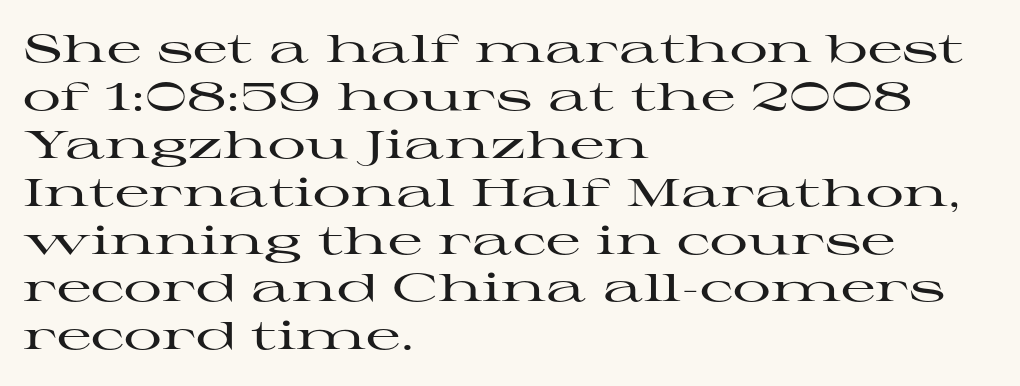
{"serif": "yes", "italic": "no", "width": "wide", "stroke_contrast": "high", "x_height": "medium", "monospaced": "no", "underline": "no", "align": "left", "line_spacing": "normal", "line_spacing_ratio": 1.26, "letter_spacing": "normal", "letter_spacing_em": 0.0, "glyph_px": 38}
